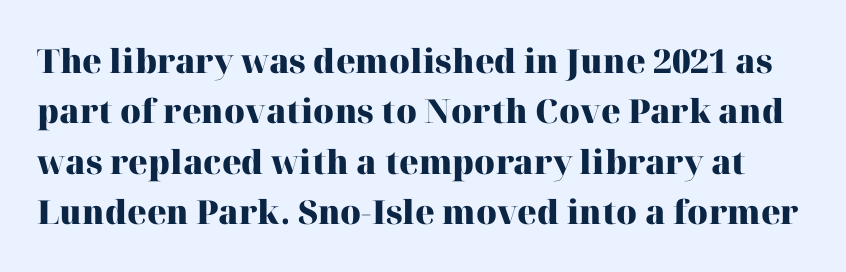
Q: Is the text bold? A: Yes.
Q: Is the text italic (slanted)? A: No, it is upright.
Q: Is the typeface a serif or a sans-serif typeface? A: Serif.
Q: Is the text underlined? A: No.
Q: Is the spacing between letters normal or unusually wide? A: Normal.
Q: Is the spacing between lines tight, normal or loose? A: Normal.
Q: Width (condensed, normal, or wide)? A: Normal.
Q: Stroke contrast? A: High.
Q: x-height? A: Medium.
Q: Monospaced? A: No.
